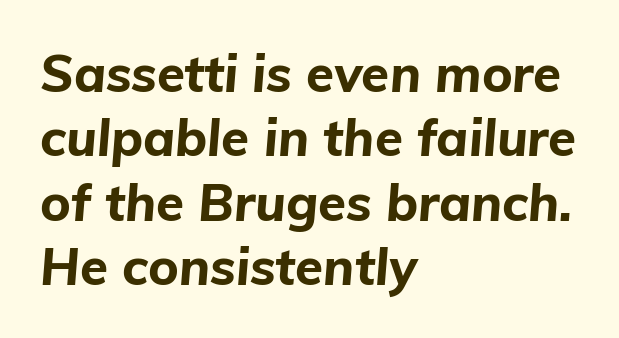
Q: Is the text bold? A: Yes.
Q: Is the text italic (slanted)? A: Yes, it leans right by about 5 degrees.
Q: Is the text underlined? A: No.
Q: How is the paragraph aligned? A: Left-aligned.
Q: Is the spacing between letters normal or unusually wide? A: Normal.
Q: Is the spacing between lines tight, normal or loose? A: Normal.
Q: Width (condensed, normal, or wide)? A: Normal.
Q: Stroke contrast? A: Low.
Q: x-height? A: Medium.
Q: Monospaced? A: No.
